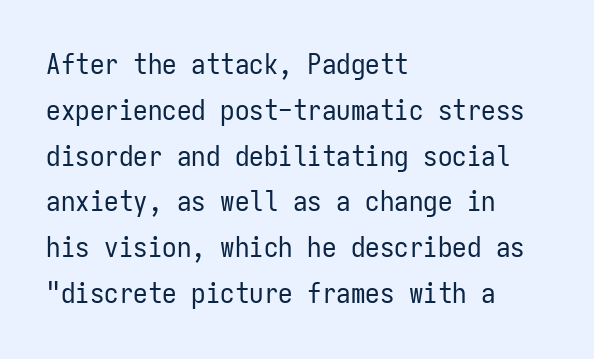
Q: Is the text bold? A: No.
Q: Is the text italic (slanted)? A: No, it is upright.
Q: Is the typeface a serif or a sans-serif typeface? A: Sans-serif.
Q: Is the text underlined? A: No.
Q: How is the paragraph aligned? A: Left-aligned.
Q: Is the spacing between letters normal or unusually wide? A: Normal.
Q: Is the spacing between lines tight, normal or loose? A: Normal.
Q: Width (condensed, normal, or wide)? A: Condensed.
Q: Stroke contrast? A: Low.
Q: x-height? A: Medium.
Q: Monospaced? A: Yes.
